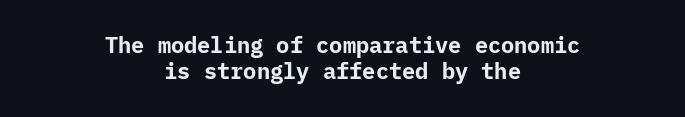
The image shows 22 px bold type, upright; set centered, line spacing 1.19x, normal letter spacing, not underlined.
